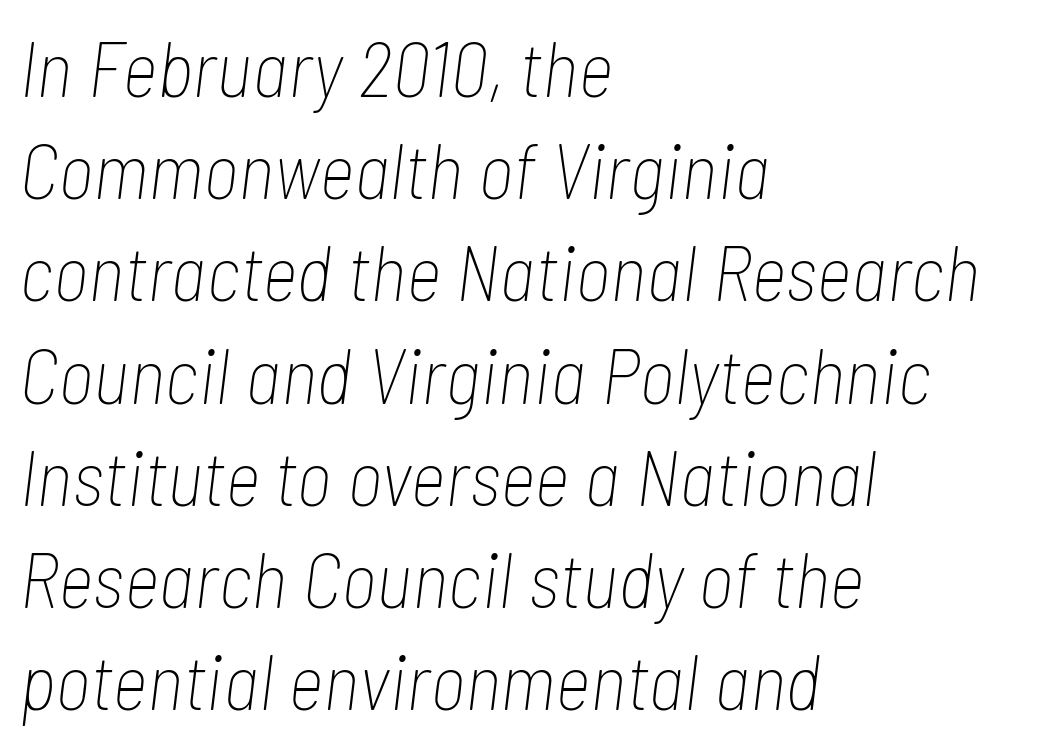
Q: Is the text bold? A: No.
Q: Is the text italic (slanted)? A: Yes, it leans right by about 7 degrees.
Q: Is the text underlined? A: No.
Q: How is the paragraph aligned? A: Left-aligned.
Q: Is the spacing between letters normal or unusually wide? A: Normal.
Q: Is the spacing between lines tight, normal or loose? A: Normal.
Q: Width (condensed, normal, or wide)? A: Condensed.
Q: Stroke contrast? A: Low.
Q: x-height? A: Medium.
Q: Monospaced? A: No.
